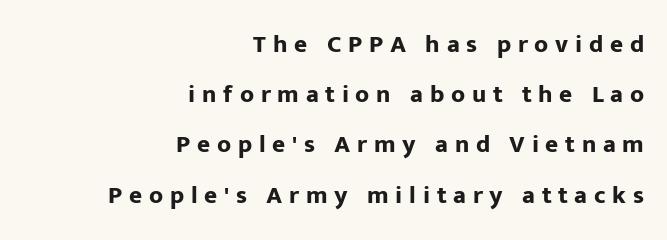
The image shows 25 px bold type, upright; set right-aligned, loose line spacing (2.01x), unusually wide letter spacing (+0.27 em), not underlined.
